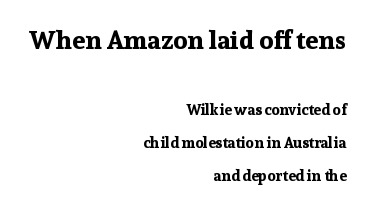
Weight: bold. Honestly, there is no underline to notice here at all. This rendering uses right alignment, leaving the left contour irregular. Honestly, the letter spacing is just normal — you wouldn't notice it.
